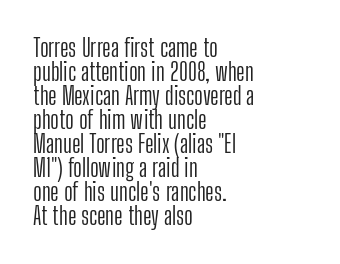
The image shows 24 px text type, upright; set left-aligned, tight line spacing (1.0x), normal letter spacing, not underlined.
